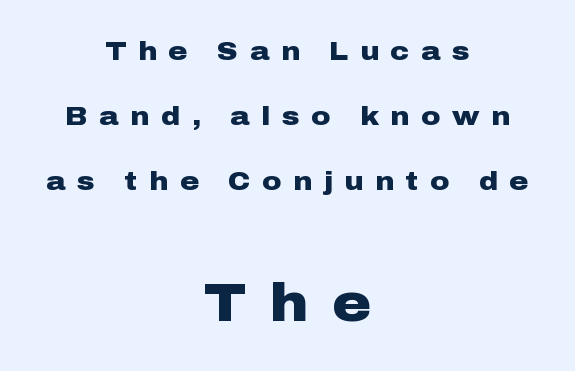
A dark, heavy texture on the line: the type is bold. Scale increases going downward across the two blocks. Quick note: not italic, upright. The rendering uses natural spacing where letterforms have individual widths. In terms of leading, this rendering errs on the spacious side.
